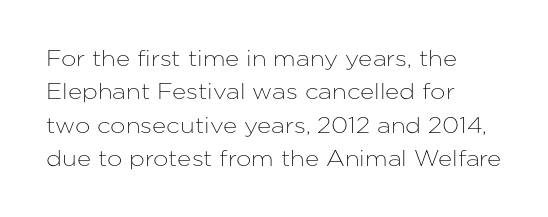
Regarding leading, the lines here are spaced in the standard way. The typography opts for an upright posture over an oblique one. Caption: multi-line text, flush left, ragged right. Nothing unusual about the tracking: characters are spaced as the font intends.
